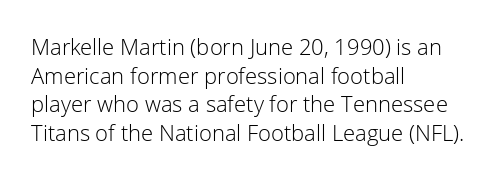
Check the space under the baseline: it is left empty. Characters follow at the spacing the type designer built in. These glyphs show unthickened strokes, regular width or finer. This is the regular roman posture of the typeface. A typesetter would call this leading conventional body-copy spacing. The compositor pushed each line to the left boundary.
